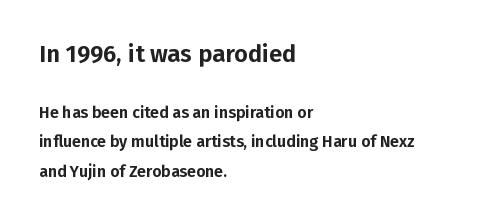
The image shows 24 px text type, upright; set left-aligned, line spacing 1.85x, normal letter spacing, not underlined; the first (top) block is 1.5x larger.
